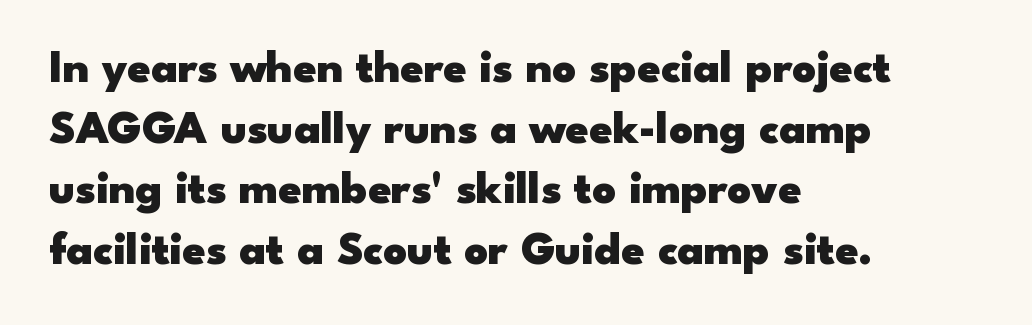
The image shows 46 px heavy, wide sans-serif type, upright; set left-aligned, normal line spacing (1.32x), normal letter spacing, not underlined; low stroke contrast and a small x-height.
